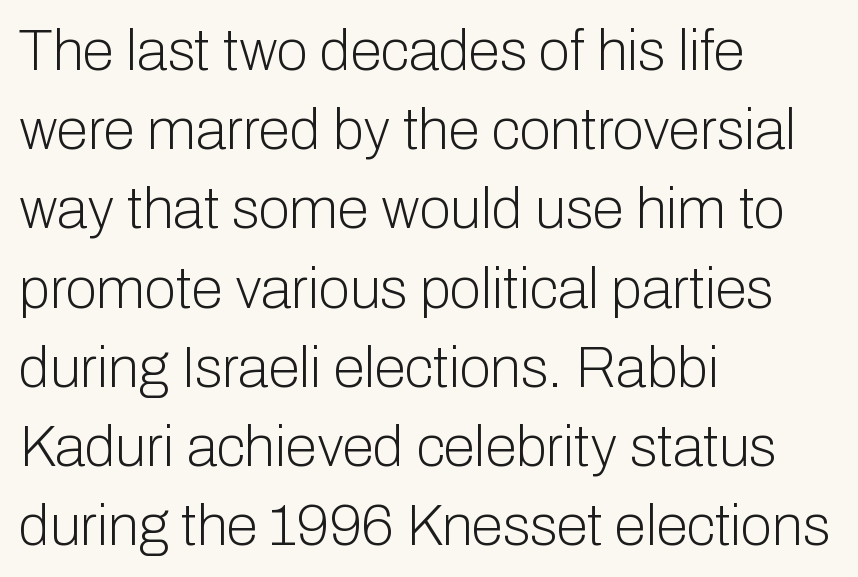
{"serif": "no", "italic": "no", "bold": "no", "weight": "light", "width": "normal", "stroke_contrast": "low", "x_height": "medium", "monospaced": "no", "underline": "no", "align": "left", "line_spacing": "normal", "line_spacing_ratio": 1.39, "letter_spacing": "normal", "letter_spacing_em": 0.0, "glyph_px": 57}
